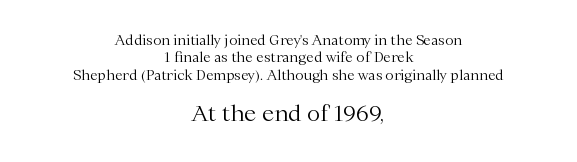
The image shows 22 px text type, upright; set centered, normal line spacing (1.25x), normal letter spacing, not underlined; the second (bottom) block is 1.57x larger.
